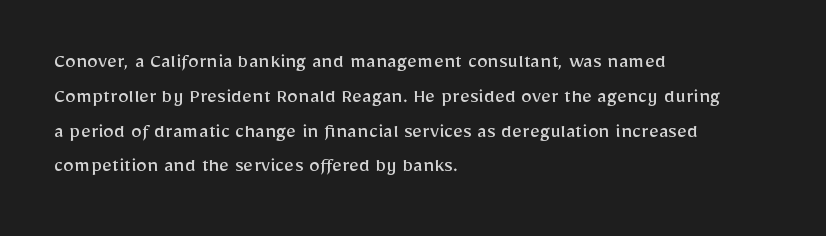
{"italic": "no", "bold": "no", "underline": "no", "align": "left", "line_spacing": "normal", "line_spacing_ratio": 1.58, "letter_spacing": "normal", "letter_spacing_em": 0.0, "glyph_px": 22}
